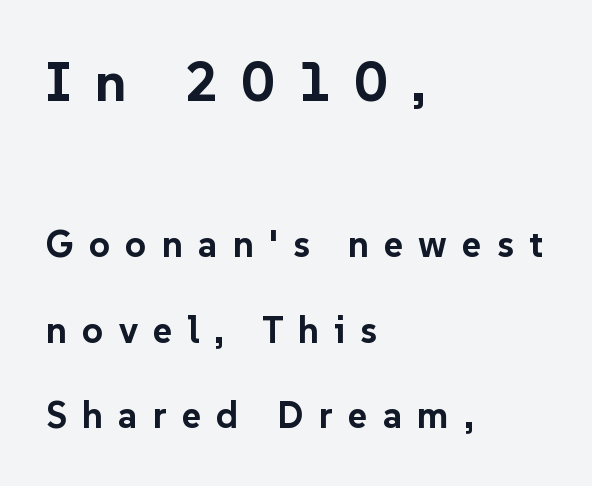
{"serif": "no", "italic": "no", "bold": "yes", "weight": "bold", "width": "normal", "stroke_contrast": "low", "x_height": "medium", "monospaced": "no", "underline": "no", "align": "left", "line_spacing": "loose", "line_spacing_ratio": 2.31, "letter_spacing": "wide", "letter_spacing_em": 0.41, "larger_block": "first", "size_ratio": 1.51, "glyph_px": 56}
